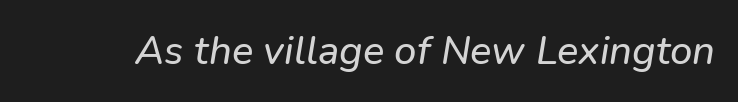
The image shows 40 px sans-serif type; set normal letter spacing, not underlined; low stroke contrast and a medium x-height.
